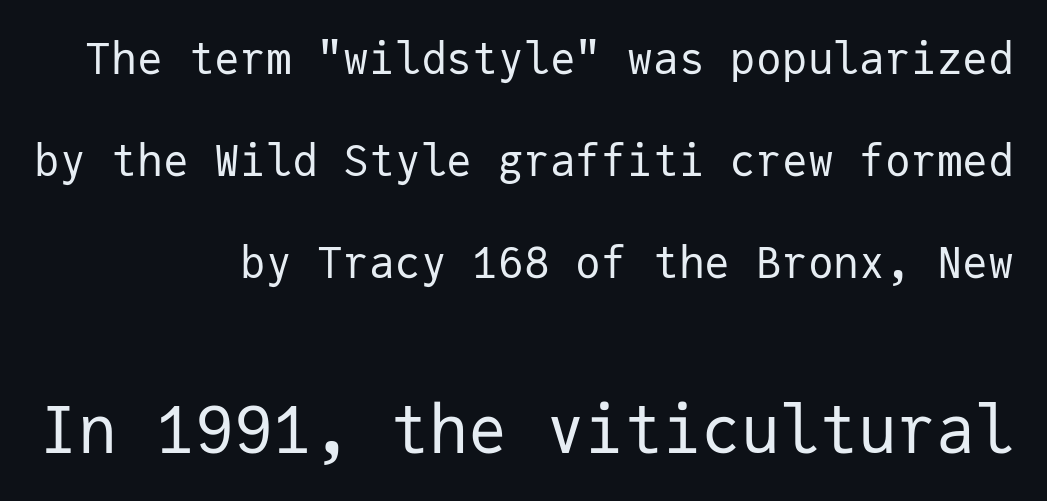
Compared with typical paragraphs, the rows here are farther apart. The designer gave the closing block more size than the opening block. Stroke thickness stays within the range of a standard reading face or lighter. Classification — sans serif.
